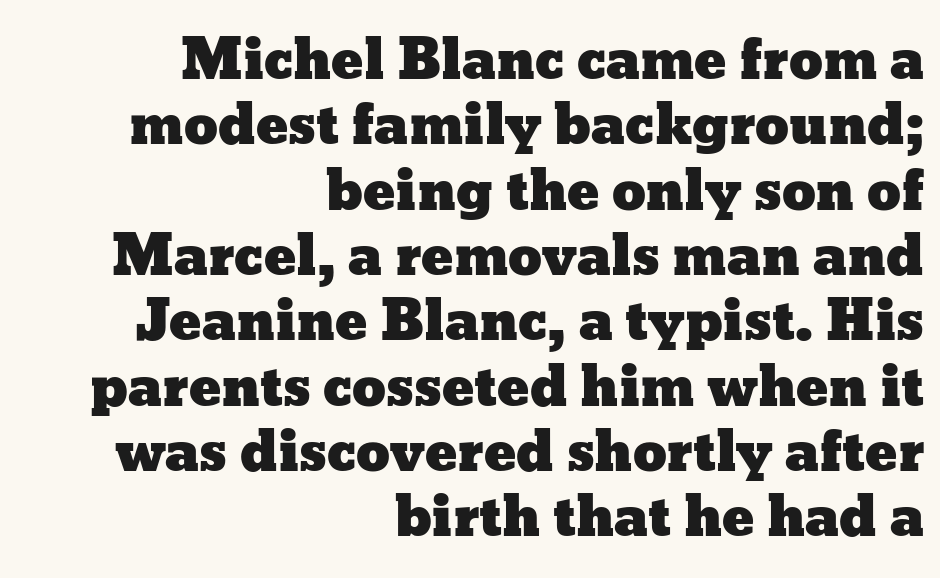
Q: Is the text italic (slanted)? A: No, it is upright.
Q: Is the text underlined? A: No.
Q: How is the paragraph aligned? A: Right-aligned.
Q: Is the spacing between letters normal or unusually wide? A: Normal.
Q: Width (condensed, normal, or wide)? A: Wide.
Q: Stroke contrast? A: Low.
Q: x-height? A: Medium.
Q: Monospaced? A: No.
